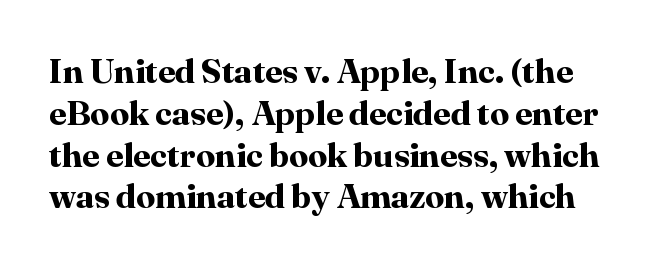
Has an underline been added? It has not. Notice how the stems are strictly vertical — no italics here. Does extra space separate the letters? No, they use regular spacing. Think of a printed novel: that variable character pitch is what you see here. Set as a true bold cut, around the 700 mark.
